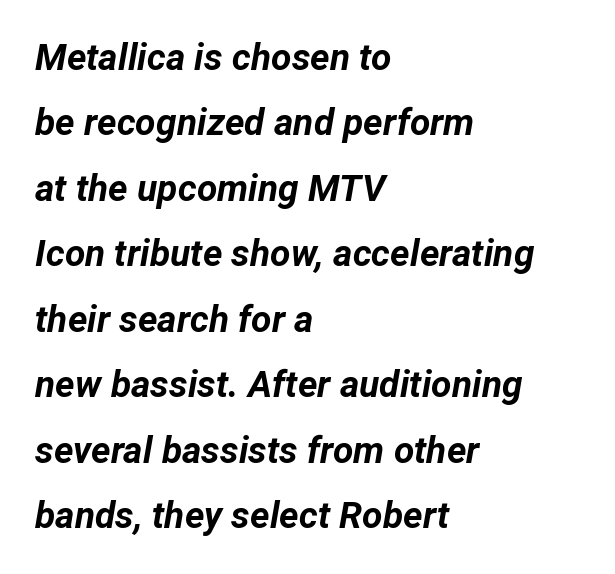
Q: Is the text bold? A: Yes.
Q: Is the text italic (slanted)? A: Yes, it leans right by about 12 degrees.
Q: Is the text underlined? A: No.
Q: How is the paragraph aligned? A: Left-aligned.
Q: Is the spacing between letters normal or unusually wide? A: Normal.
Q: Width (condensed, normal, or wide)? A: Normal.
Q: Stroke contrast? A: Low.
Q: x-height? A: Medium.
Q: Monospaced? A: No.
